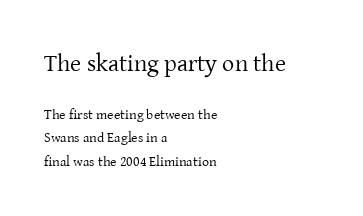
The image shows 24 px text type, upright; set left-aligned, normal line spacing (1.66x), normal letter spacing, not underlined; the first (top) block is 1.71x larger.
